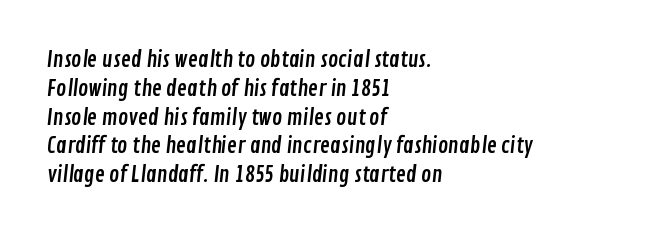
{"underline": "no", "align": "left", "line_spacing": "normal", "line_spacing_ratio": 1.37, "letter_spacing": "normal", "letter_spacing_em": 0.0, "glyph_px": 21}
